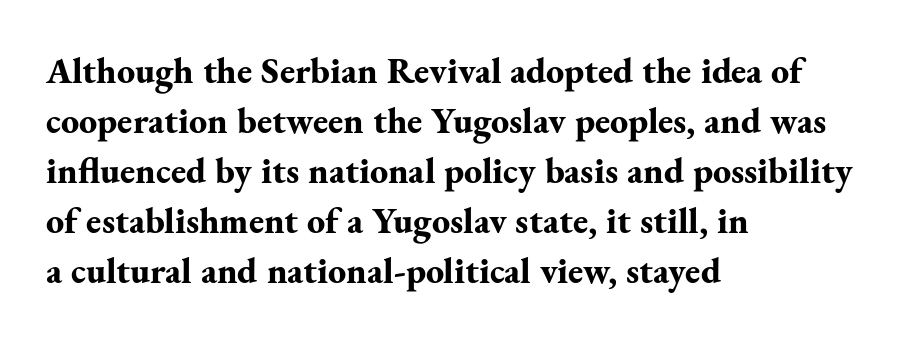
The image shows 36 px bold serif type, upright; set left-aligned, normal line spacing (1.39x), normal letter spacing, not underlined; medium stroke contrast and a small x-height.
